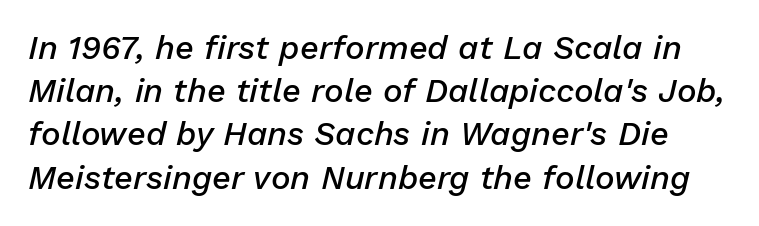
The image shows 33 px semibold type, italic (leaning right); set normal line spacing (1.31x), normal letter spacing, not underlined; low stroke contrast and a medium x-height.
